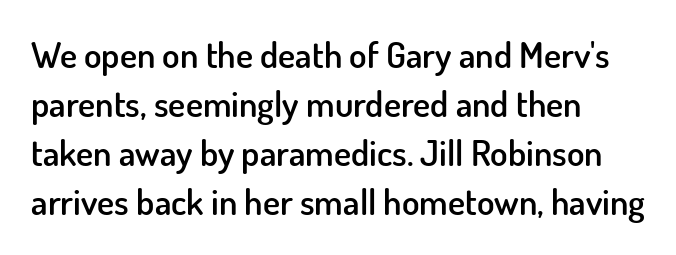
Q: Is the text bold? A: Semi-bold.
Q: Is the text italic (slanted)? A: No, it is upright.
Q: Is the typeface a serif or a sans-serif typeface? A: Sans-serif.
Q: Is the text underlined? A: No.
Q: How is the paragraph aligned? A: Left-aligned.
Q: Is the spacing between letters normal or unusually wide? A: Normal.
Q: Is the spacing between lines tight, normal or loose? A: Normal.
Q: Width (condensed, normal, or wide)? A: Normal.
Q: Stroke contrast? A: Low.
Q: x-height? A: Small.
Q: Monospaced? A: No.
